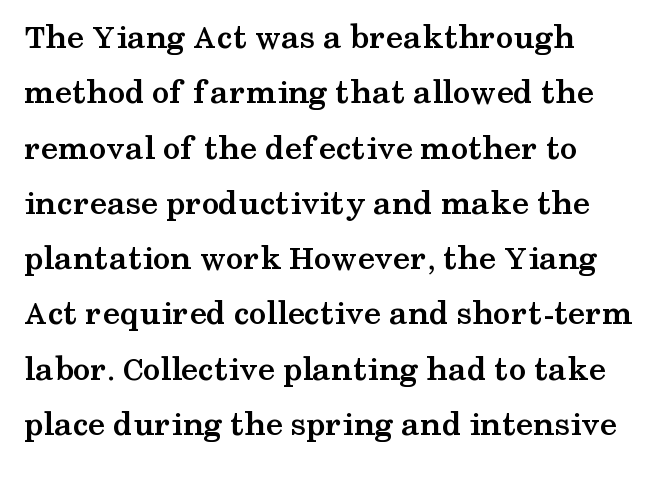
Short note: letters normally spaced. The passage shown is typed in a proportional face where columns would drift. Vertical spacing — default. If you drew a line through each stem, it would be perfectly vertical.
